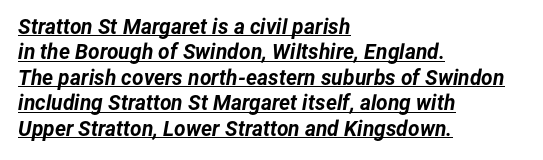
Q: Is the text bold? A: Yes.
Q: Is the text italic (slanted)? A: Yes, it leans right by about 12 degrees.
Q: Is the text underlined? A: Yes.
Q: How is the paragraph aligned? A: Left-aligned.
Q: Is the spacing between letters normal or unusually wide? A: Normal.
